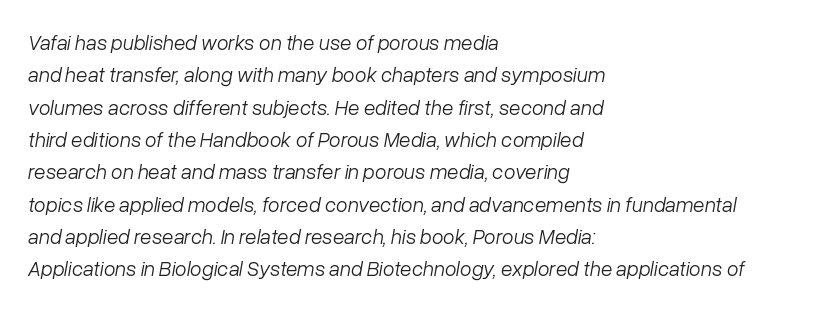
{"italic": "yes", "lean": "right", "slant_degrees": 10, "bold": "no", "underline": "no", "align": "left", "line_spacing": "normal", "line_spacing_ratio": 1.54, "letter_spacing": "normal", "letter_spacing_em": 0.0, "glyph_px": 21}
